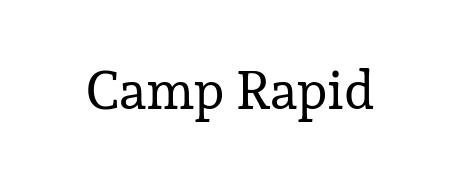
The image shows 54 px regular-weight serif type, upright; set normal letter spacing, not underlined; low stroke contrast and a medium x-height.
